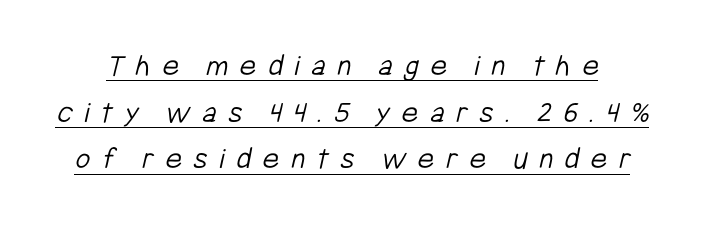
A typesetter would call this leading conventional body-copy spacing. Summary of weight: not heavy and not bold. Characters follow at a spacing far wider than the type designer built in. Spacing verdict: proportional, widths tailored to each character. Emphasis is given by a line drawn under the lettering. A typesetter would label this face a sans.
